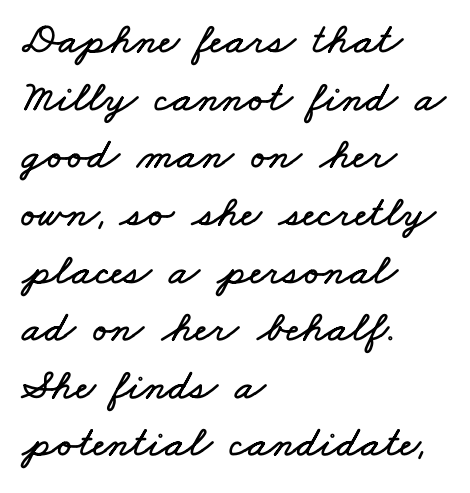
{"width": "wide", "stroke_contrast": "low", "x_height": "small", "monospaced": "no", "underline": "no", "align": "left", "line_spacing": "normal", "line_spacing_ratio": 1.31, "letter_spacing": "normal", "letter_spacing_em": 0.0, "glyph_px": 44}
